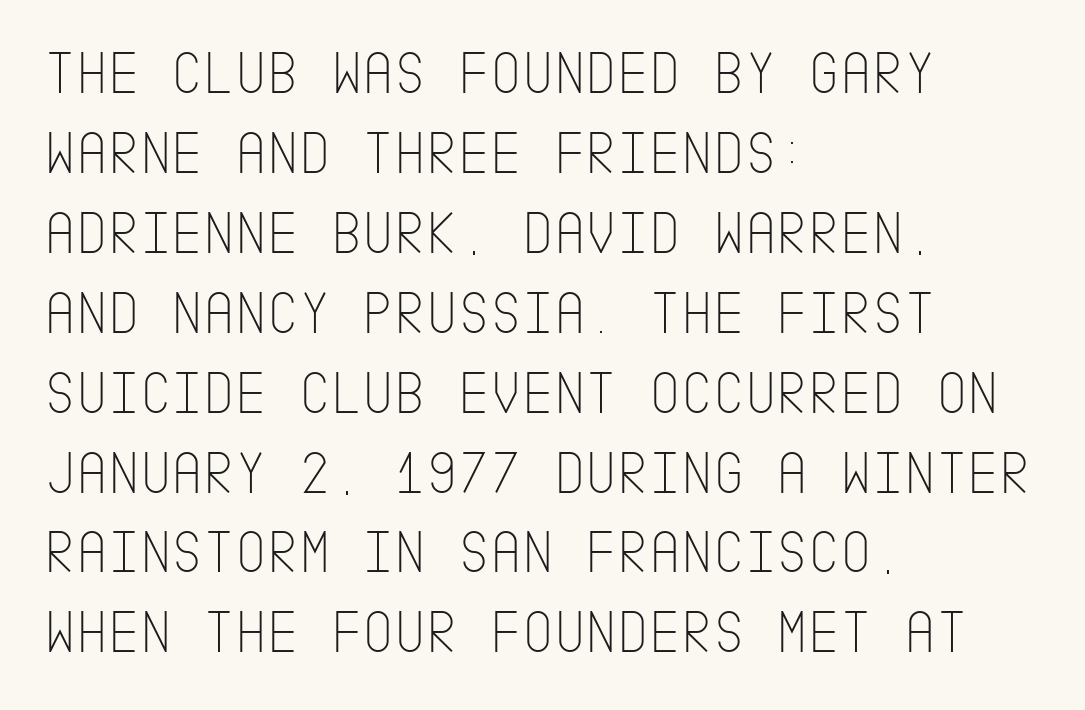
{"serif": "no", "italic": "no", "bold": "no", "weight": "thin", "width": "condensed", "stroke_contrast": "low", "x_height": "large", "underline": "no", "align": "left", "line_spacing": "normal", "line_spacing_ratio": 1.31, "letter_spacing": "normal", "letter_spacing_em": 0.0, "glyph_px": 61}
